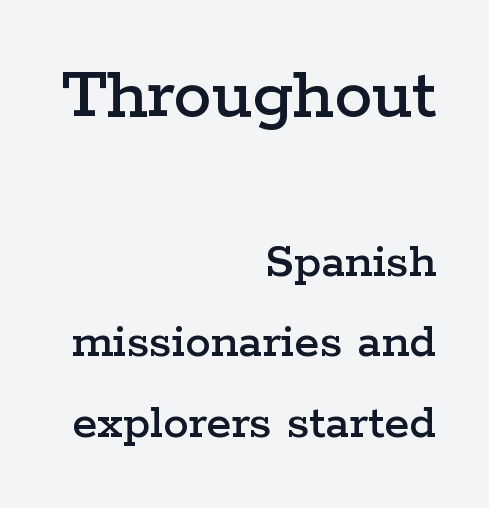
Q: Is the text italic (slanted)? A: No, it is upright.
Q: Is the typeface a serif or a sans-serif typeface? A: Serif.
Q: Is the text underlined? A: No.
Q: How is the paragraph aligned? A: Right-aligned.
Q: Is the spacing between letters normal or unusually wide? A: Normal.
Q: Is the spacing between lines tight, normal or loose? A: Normal.
Q: Which block of text is set in a larger size, the first (top) or the second (bottom)? A: The first (top) one.
Q: Width (condensed, normal, or wide)? A: Wide.
Q: Stroke contrast? A: Low.
Q: x-height? A: Medium.
Q: Monospaced? A: No.
